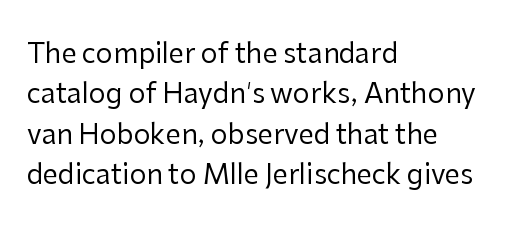
{"italic": "no", "bold": "no", "underline": "no", "align": "left", "line_spacing": "normal", "line_spacing_ratio": 1.5, "letter_spacing": "normal", "letter_spacing_em": 0.0, "glyph_px": 27}
